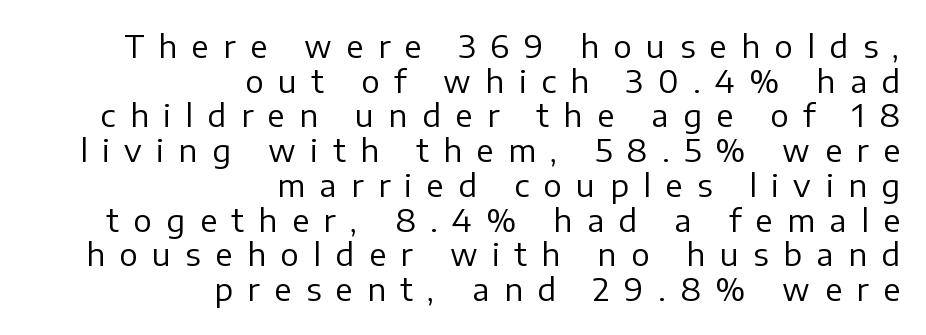
{"serif": "no", "italic": "no", "bold": "no", "weight": "regular", "width": "normal", "stroke_contrast": "low", "x_height": "medium", "monospaced": "no", "underline": "no", "align": "right", "line_spacing": "tight", "line_spacing_ratio": 1.12, "letter_spacing": "wide", "letter_spacing_em": 0.47, "glyph_px": 31}
